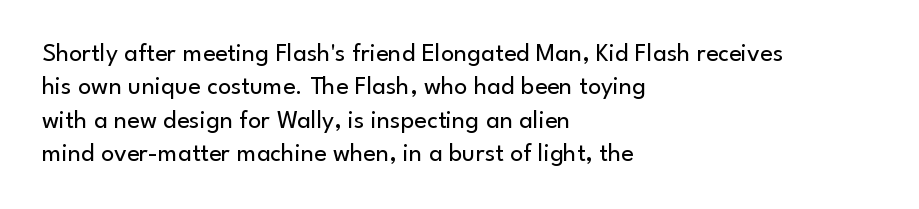
{"italic": "no", "bold": "no", "underline": "no", "align": "left", "line_spacing": "normal", "line_spacing_ratio": 1.28, "letter_spacing": "normal", "letter_spacing_em": 0.0, "glyph_px": 26}
